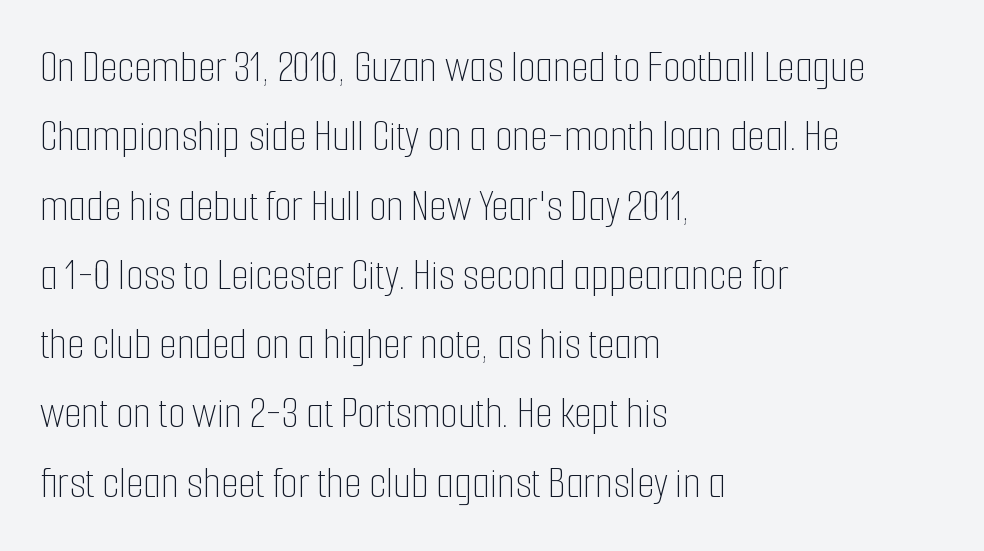
The image shows 45 px thin, condensed type, upright; set left-aligned, normal line spacing (1.54x), normal letter spacing, not underlined; low stroke contrast and a medium x-height.
